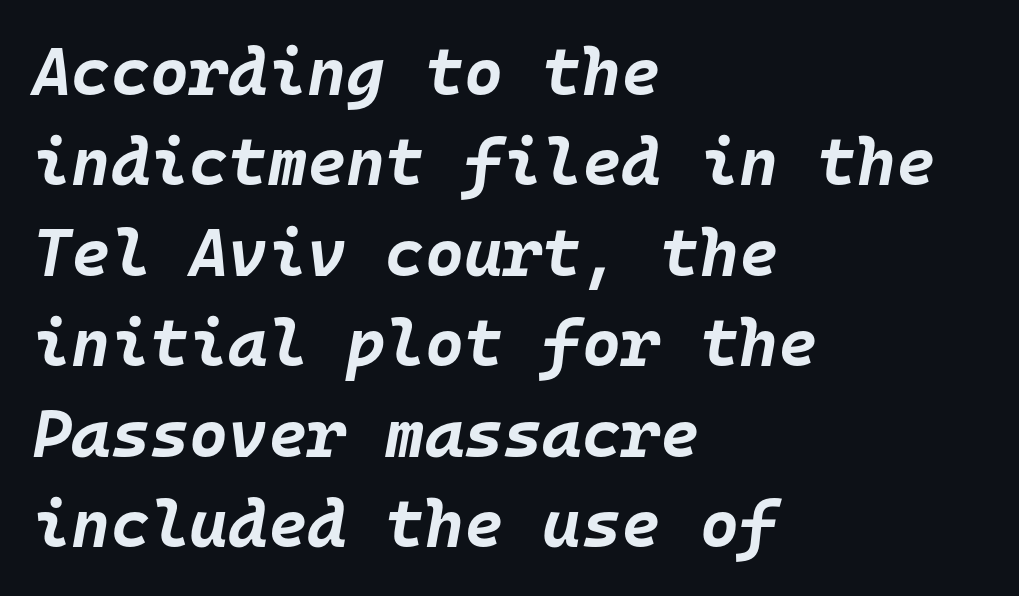
The line texture is even and compact thanks to regular tracking. As a designer I'd log this as weight 700, bold. Notice how the passage keeps a crisp vertical edge on the left only. Any mark beneath the type? The region is blank. Designer's note — italics engaged.
